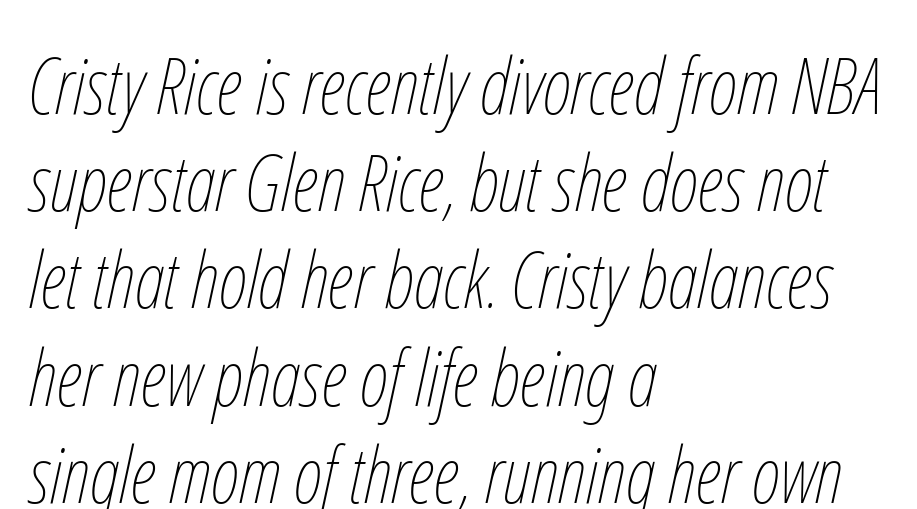
The image shows 79 px thin, condensed type, italic (leaning right); set left-aligned, line spacing 1.23x, normal letter spacing, not underlined; low stroke contrast and a medium x-height.
